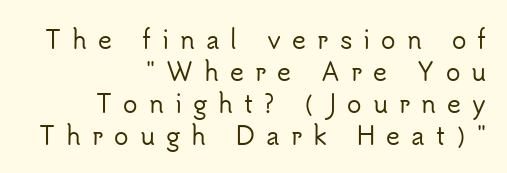
What's the leading like? Ordinary, nothing unusual. The face used here is rendered with a markedly widened letterfit. One-word summary of the alignment: right. The space beneath each line is pristine and unruled. The letters stand straight up with perfectly vertical stems.
